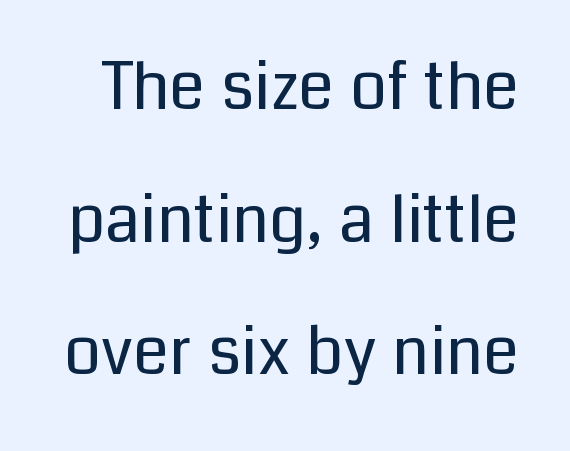
The image shows 65 px regular-weight sans-serif type, upright; set loose line spacing (2.04x), normal letter spacing, not underlined; low stroke contrast and a medium x-height.
